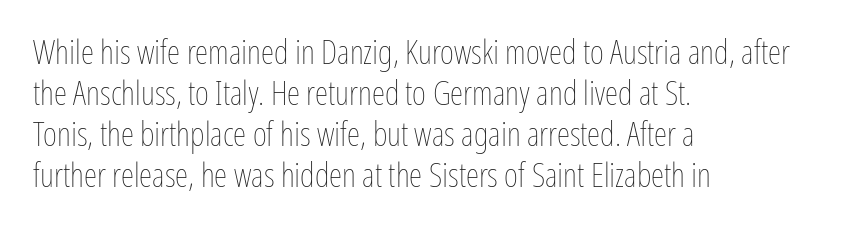
Q: Is the text bold? A: No.
Q: Is the text italic (slanted)? A: No, it is upright.
Q: Is the text underlined? A: No.
Q: How is the paragraph aligned? A: Left-aligned.
Q: Is the spacing between letters normal or unusually wide? A: Normal.
Q: Width (condensed, normal, or wide)? A: Condensed.
Q: Stroke contrast? A: Low.
Q: x-height? A: Medium.
Q: Monospaced? A: No.
